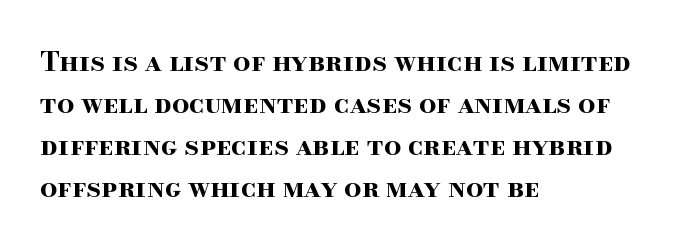
{"italic": "no", "bold": "yes", "underline": "no", "align": "left", "line_spacing": "normal", "line_spacing_ratio": 1.56, "letter_spacing": "normal", "letter_spacing_em": 0.0, "glyph_px": 27}
